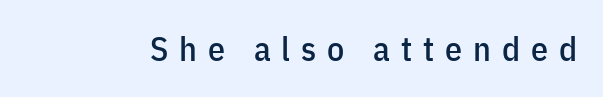
The image shows 34 px condensed sans-serif type, upright; set unusually wide letter spacing (+0.32 em), not underlined; low stroke contrast and a medium x-height.
